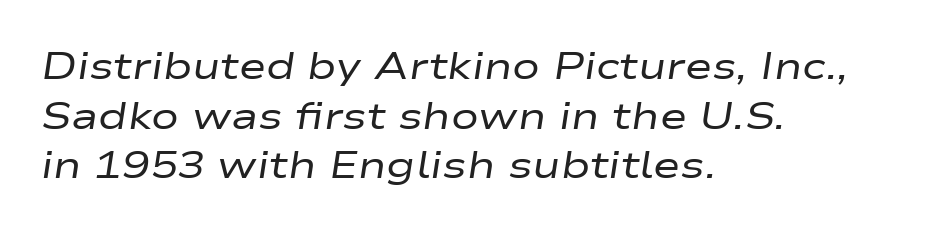
{"italic": "yes", "lean": "right", "slant_degrees": 9, "bold": "no", "weight": "regular", "width": "wide", "stroke_contrast": "low", "x_height": "medium", "monospaced": "no", "underline": "no", "align": "left", "line_spacing": "normal", "line_spacing_ratio": 1.34, "letter_spacing": "normal", "letter_spacing_em": 0.0, "glyph_px": 37}
